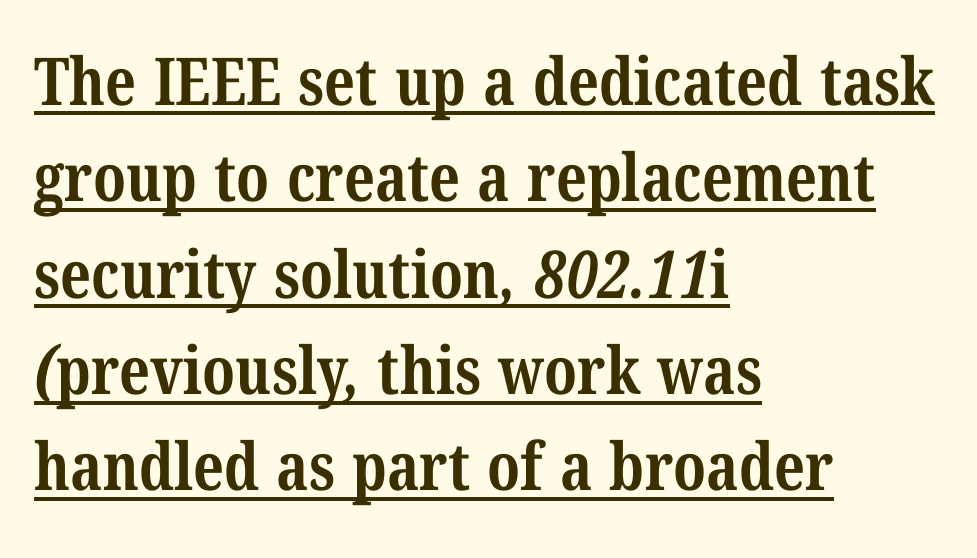
Q: Is the text bold? A: Yes.
Q: Is the typeface a serif or a sans-serif typeface? A: Serif.
Q: Is the text underlined? A: Yes.
Q: How is the paragraph aligned? A: Left-aligned.
Q: Is the spacing between letters normal or unusually wide? A: Normal.
Q: Is the spacing between lines tight, normal or loose? A: Normal.
Q: Width (condensed, normal, or wide)? A: Condensed.
Q: Stroke contrast? A: Medium.
Q: x-height? A: Medium.
Q: Monospaced? A: No.
